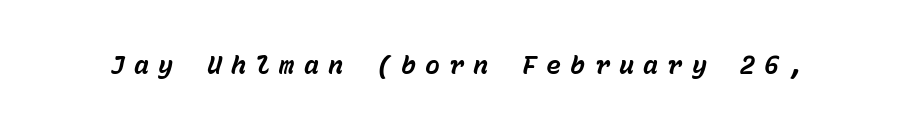
{"italic": "yes", "lean": "right", "slant_degrees": 15, "bold": "yes", "underline": "no", "letter_spacing": "wide", "letter_spacing_em": 0.37, "glyph_px": 25}
